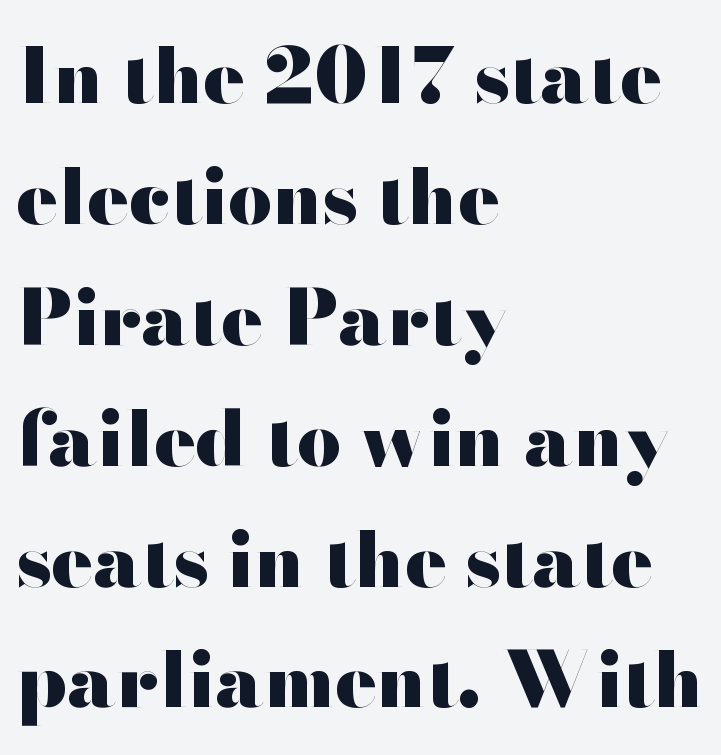
{"serif": "no", "italic": "no", "bold": "yes", "weight": "heavy", "width": "wide", "stroke_contrast": "high", "x_height": "small", "monospaced": "no", "underline": "no", "align": "left", "line_spacing": "normal", "line_spacing_ratio": 1.57, "letter_spacing": "normal", "letter_spacing_em": 0.0, "glyph_px": 77}
